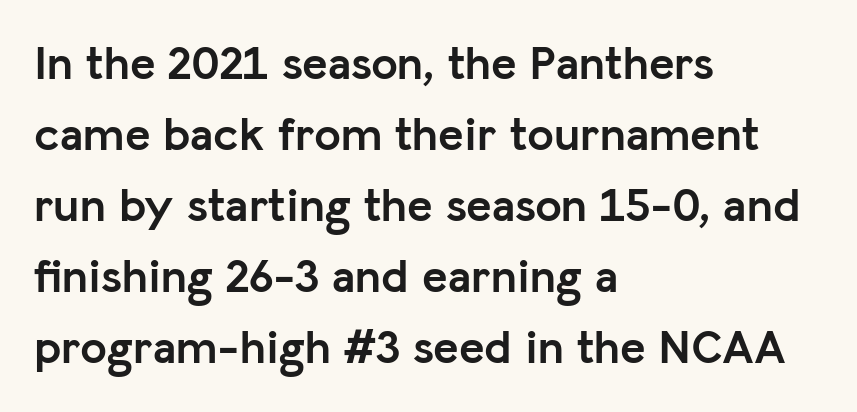
{"serif": "no", "italic": "no", "bold": "yes", "weight": "semibold", "width": "normal", "stroke_contrast": "low", "x_height": "medium", "monospaced": "no", "underline": "no", "align": "left", "line_spacing": "normal", "line_spacing_ratio": 1.48, "letter_spacing": "normal", "letter_spacing_em": 0.0, "glyph_px": 48}
